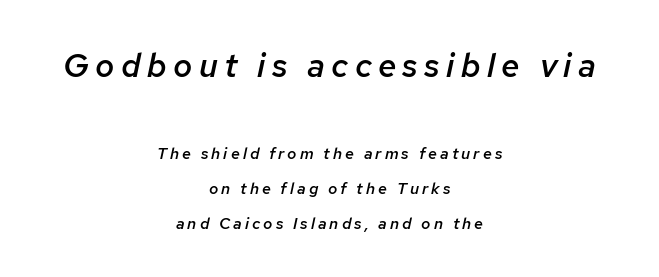
The image shows 33 px semibold type, italic (leaning right); set centered, loose line spacing (2.19x), not underlined; the first (top) block is 2.06x larger; low stroke contrast and a medium x-height.
